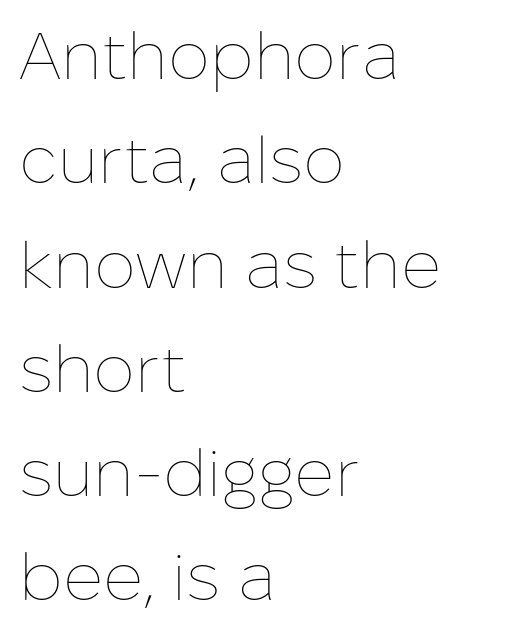
Q: Is the text bold? A: No.
Q: Is the text italic (slanted)? A: No, it is upright.
Q: Is the text underlined? A: No.
Q: How is the paragraph aligned? A: Left-aligned.
Q: Is the spacing between letters normal or unusually wide? A: Normal.
Q: Is the spacing between lines tight, normal or loose? A: Normal.
Q: Width (condensed, normal, or wide)? A: Normal.
Q: Stroke contrast? A: Low.
Q: x-height? A: Medium.
Q: Monospaced? A: No.
